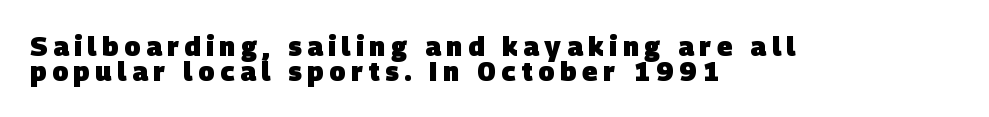
The image shows 26 px bold type; set left-aligned, tight line spacing (0.96x), unusually wide letter spacing (+0.22 em), not underlined.
